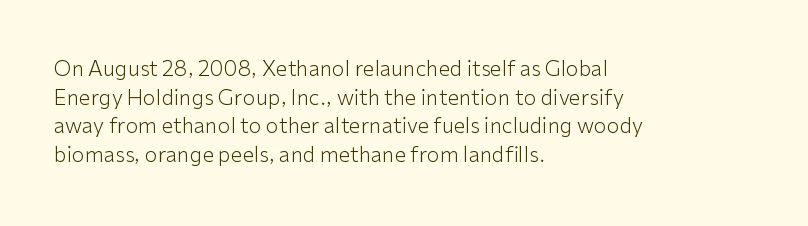
{"italic": "no", "bold": "no", "underline": "no", "align": "left", "line_spacing": "normal", "line_spacing_ratio": 1.36, "letter_spacing": "normal", "letter_spacing_em": 0.0, "glyph_px": 21}
